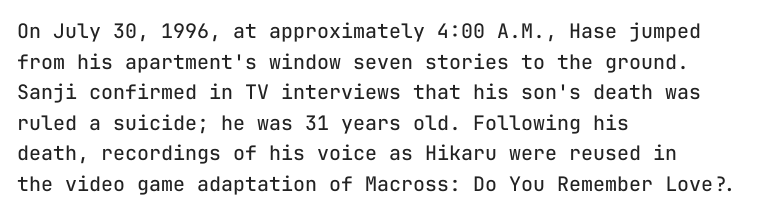
Q: Is the text bold? A: No.
Q: Is the text italic (slanted)? A: No, it is upright.
Q: Is the text underlined? A: No.
Q: How is the paragraph aligned? A: Left-aligned.
Q: Is the spacing between letters normal or unusually wide? A: Normal.
Q: Is the spacing between lines tight, normal or loose? A: Normal.
